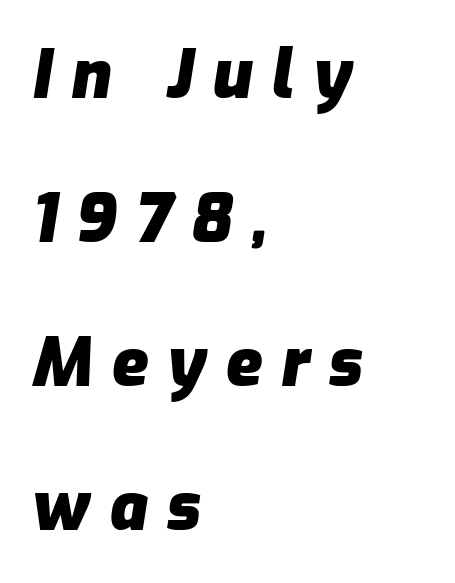
The image shows 67 px heavy type, italic (leaning right); set left-aligned, loose line spacing (2.15x), unusually wide letter spacing (+0.28 em), not underlined; low stroke contrast and a medium x-height.
